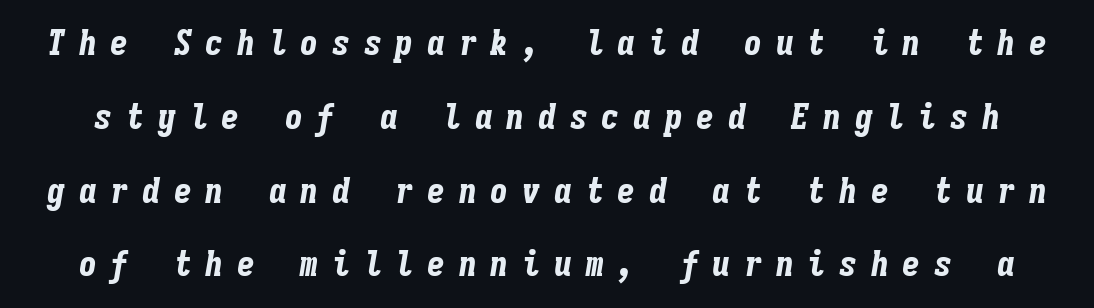
The line texture is sparse and dotted thanks to wide tracking. Quick note: italic. Reading down the column, the eye jumps a long way to each next line. The rendering uses typewriter-style spacing with identical character cells.
